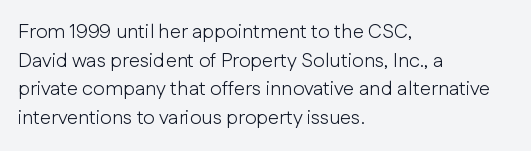
Honestly, the letter spacing is just normal — you wouldn't notice it. Every row of glyphs begins at an identical x-position on the left. The lettering holds an erect, upright posture throughout. A typesetter would call this leading conventional body-copy spacing.
